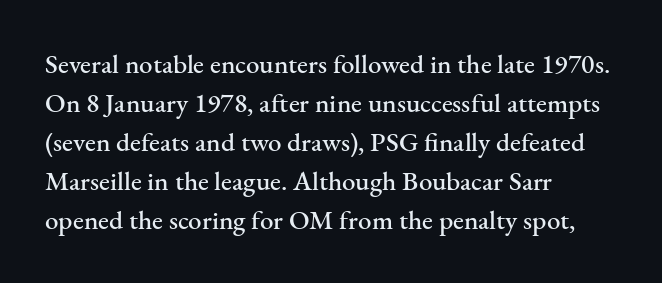
{"italic": "no", "underline": "no", "align": "left", "line_spacing": "normal", "line_spacing_ratio": 1.44, "letter_spacing": "normal", "letter_spacing_em": 0.0, "glyph_px": 27}
